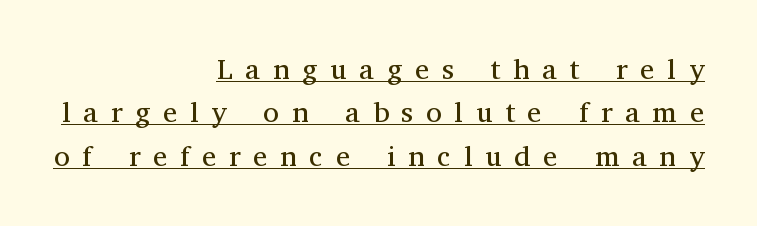
{"serif": "yes", "italic": "no", "bold": "no", "weight": "regular", "width": "normal", "stroke_contrast": "medium", "x_height": "medium", "monospaced": "no", "underline": "yes", "align": "right", "line_spacing": "normal", "line_spacing_ratio": 1.5, "letter_spacing": "wide", "letter_spacing_em": 0.44, "glyph_px": 29}
